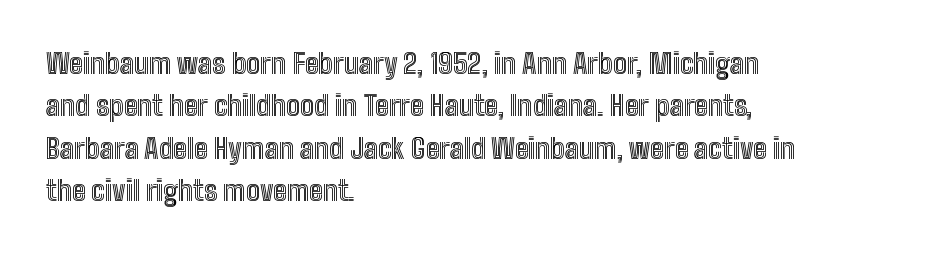
{"italic": "no", "width": "condensed", "x_height": "medium", "monospaced": "no", "underline": "no", "align": "left", "line_spacing": "normal", "line_spacing_ratio": 1.51, "letter_spacing": "normal", "letter_spacing_em": 0.0, "glyph_px": 28}
